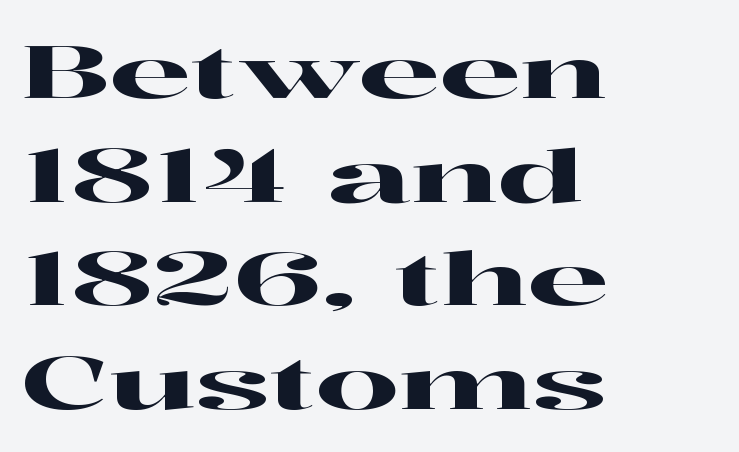
{"serif": "yes", "italic": "no", "width": "wide", "stroke_contrast": "high", "x_height": "medium", "monospaced": "no", "underline": "no", "align": "left", "line_spacing": "normal", "line_spacing_ratio": 1.42, "letter_spacing": "normal", "letter_spacing_em": 0.0, "glyph_px": 73}
